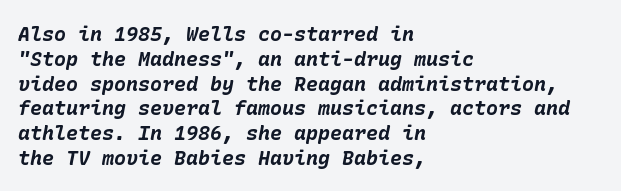
Q: Is the text bold? A: Yes.
Q: Is the text italic (slanted)? A: Yes, it leans right by about 10 degrees.
Q: Is the text underlined? A: No.
Q: How is the paragraph aligned? A: Left-aligned.
Q: Is the spacing between letters normal or unusually wide? A: Normal.
